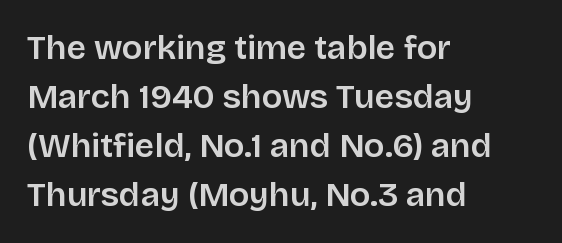
{"serif": "no", "italic": "no", "width": "normal", "stroke_contrast": "low", "x_height": "large", "monospaced": "no", "underline": "no", "align": "left", "line_spacing": "normal", "line_spacing_ratio": 1.44, "letter_spacing": "normal", "letter_spacing_em": 0.0, "glyph_px": 34}
